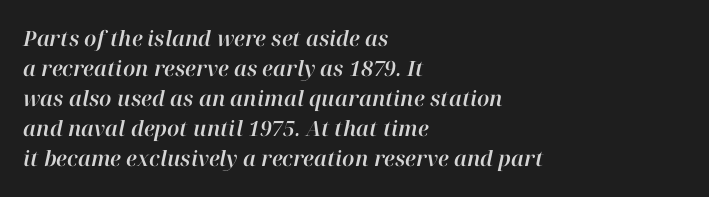
Regular leading. The rendering anchors every line to the left-hand side. Rule under the text: the space is simply empty. Designer's note — italics engaged.
